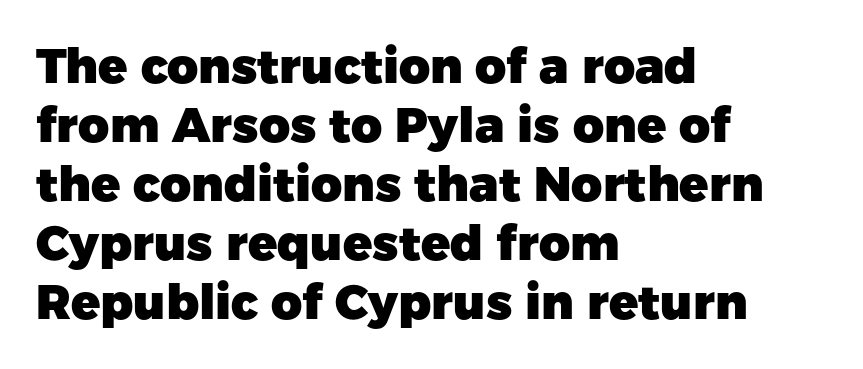
Q: Is the text bold? A: Yes.
Q: Is the text italic (slanted)? A: No, it is upright.
Q: Is the typeface a serif or a sans-serif typeface? A: Sans-serif.
Q: Is the text underlined? A: No.
Q: How is the paragraph aligned? A: Left-aligned.
Q: Is the spacing between letters normal or unusually wide? A: Normal.
Q: Width (condensed, normal, or wide)? A: Normal.
Q: Stroke contrast? A: Low.
Q: x-height? A: Medium.
Q: Monospaced? A: No.
